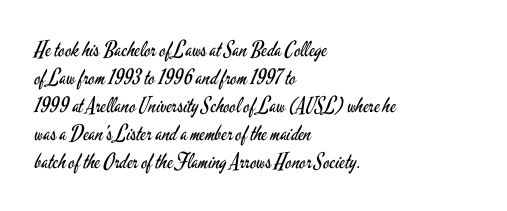
{"bold": "no", "underline": "no", "align": "left", "line_spacing": "normal", "line_spacing_ratio": 1.33, "letter_spacing": "normal", "letter_spacing_em": 0.0, "glyph_px": 21}
